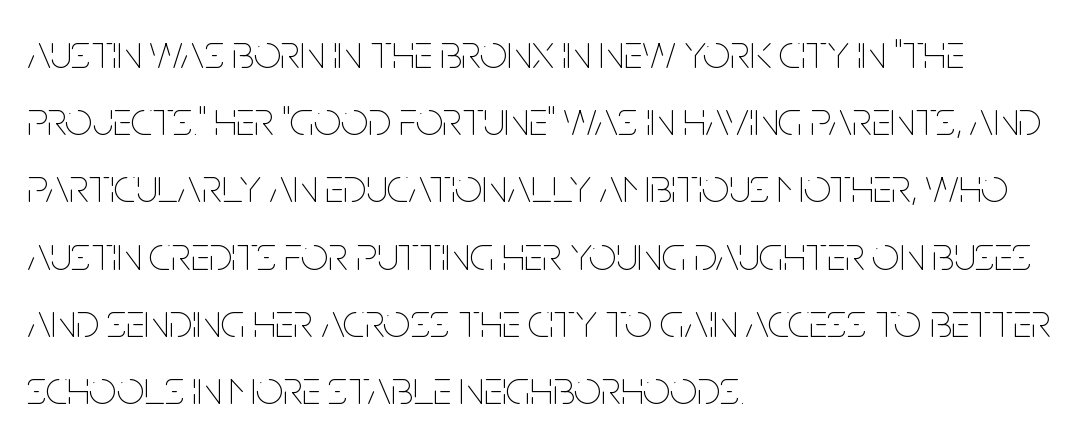
Q: Is the text bold? A: No.
Q: Is the text italic (slanted)? A: No, it is upright.
Q: Is the text underlined? A: No.
Q: How is the paragraph aligned? A: Left-aligned.
Q: Is the spacing between letters normal or unusually wide? A: Normal.
Q: Is the spacing between lines tight, normal or loose? A: Normal.
Q: Width (condensed, normal, or wide)? A: Condensed.
Q: Stroke contrast? A: Low.
Q: x-height? A: Large.
Q: Monospaced? A: No.
